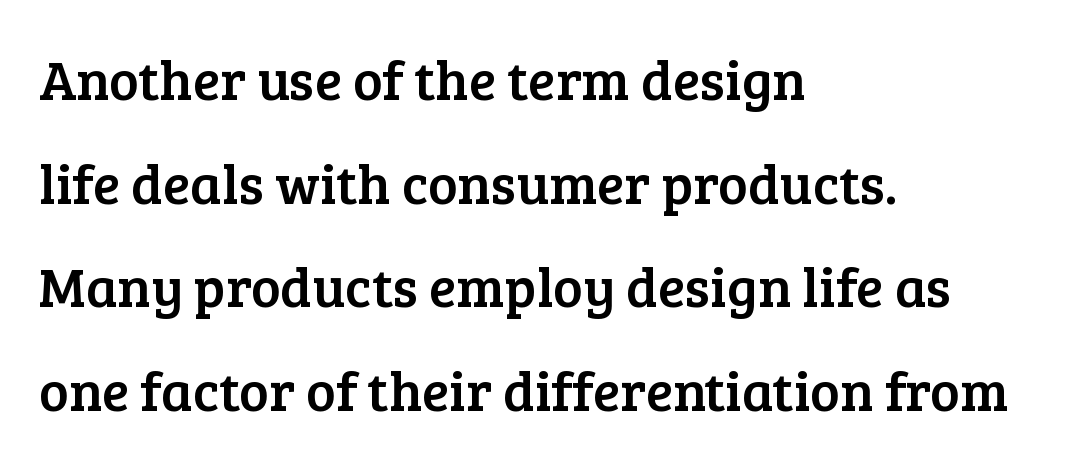
The image shows 56 px serif type, upright; set left-aligned, line spacing 1.85x, normal letter spacing, not underlined; low stroke contrast and a medium x-height.
